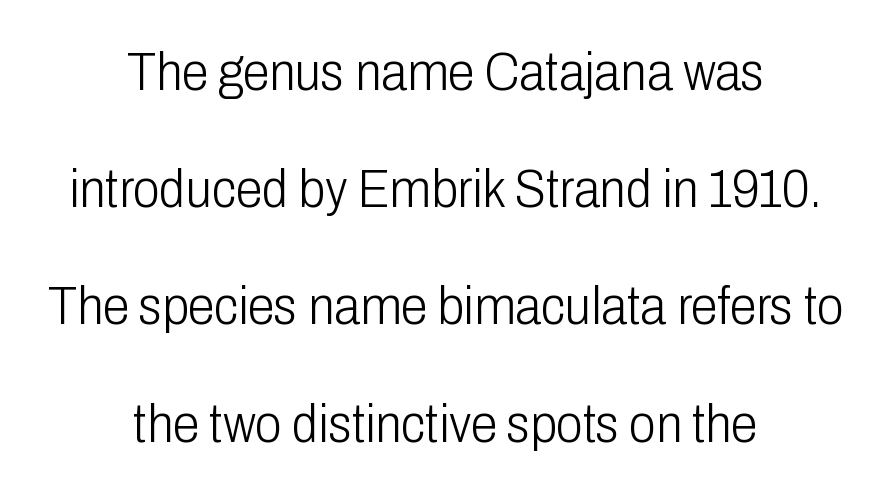
Reading down the column, the eye jumps a long way to each next line. The tracking reads as untouched default to a designer's eye. The font's upright variant was chosen for this text. The lines are quadded center. The baseline area is clear.
